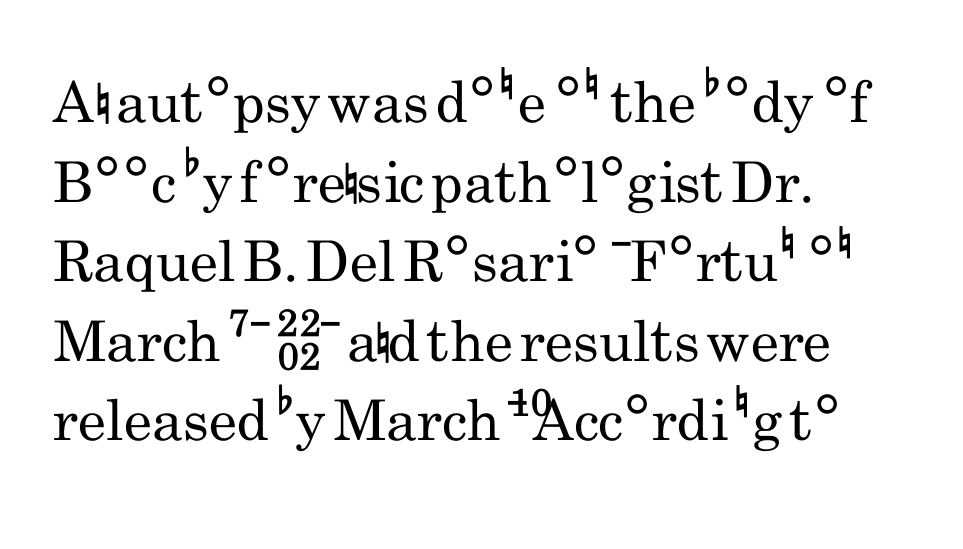
Q: Is the text bold? A: No.
Q: Is the text italic (slanted)? A: No, it is upright.
Q: Is the typeface a serif or a sans-serif typeface? A: Sans-serif.
Q: Is the text underlined? A: No.
Q: How is the paragraph aligned? A: Left-aligned.
Q: Is the spacing between letters normal or unusually wide? A: Normal.
Q: Is the spacing between lines tight, normal or loose? A: Normal.
Q: Width (condensed, normal, or wide)? A: Condensed.
Q: Stroke contrast? A: Low.
Q: x-height? A: Small.
Q: Monospaced? A: No.
